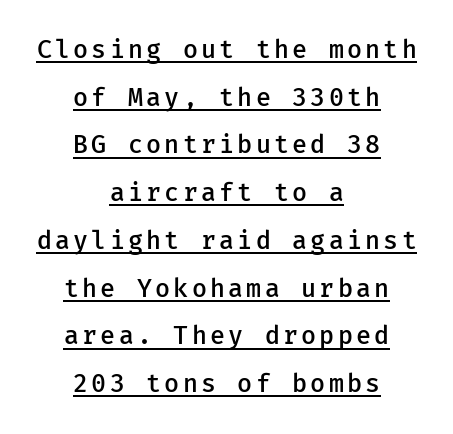
Q: Is the text bold? A: Semi-bold.
Q: Is the text italic (slanted)? A: No, it is upright.
Q: Is the text underlined? A: Yes.
Q: How is the paragraph aligned? A: Centered.
Q: Is the spacing between lines tight, normal or loose? A: Loose.
